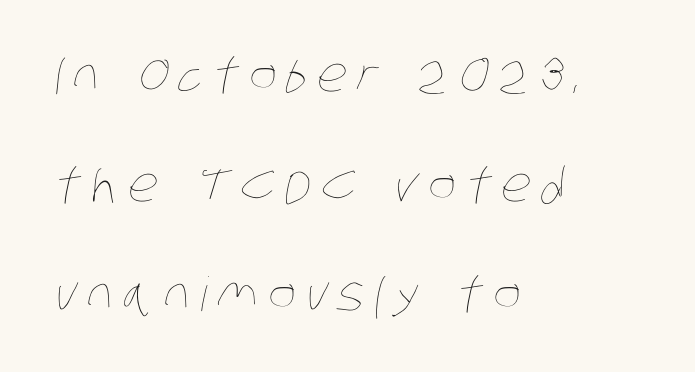
Summary of weight: not heavy and not bold. If you measured baseline to baseline, you'd find a long distance. Inter-character spacing is expanded well beyond the font's built-in metrics. The string is rendered with underlining switched off. You could not count columns in this text — the font is proportionally spaced. Leftover space on each line is placed entirely after the last word.
